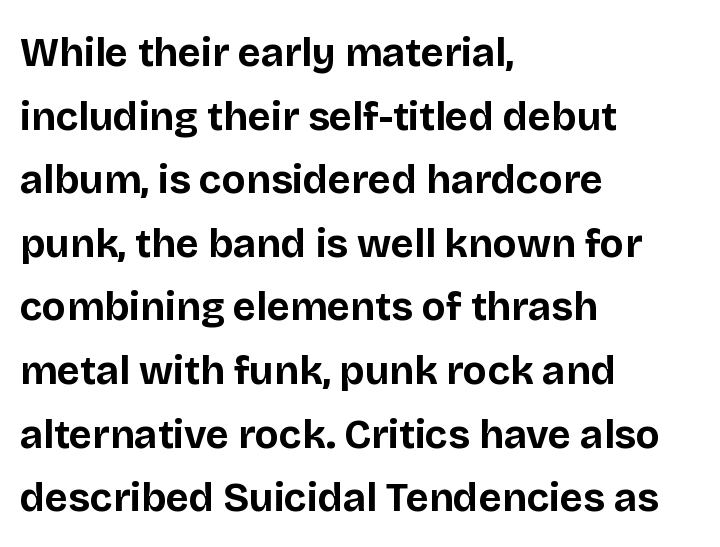
{"serif": "no", "italic": "no", "bold": "yes", "weight": "bold", "width": "normal", "stroke_contrast": "low", "x_height": "large", "monospaced": "no", "underline": "no", "align": "left", "line_spacing": "normal", "line_spacing_ratio": 1.59, "letter_spacing": "normal", "letter_spacing_em": 0.0, "glyph_px": 40}
